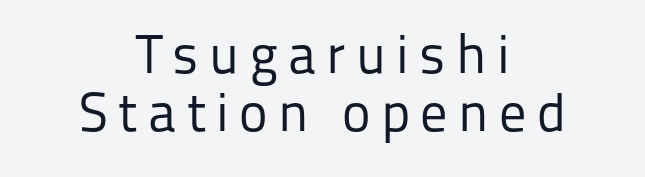
The image shows 54 px regular-weight sans-serif type, upright; set centered, tight line spacing (1.07x), not underlined; low stroke contrast and a medium x-height.
